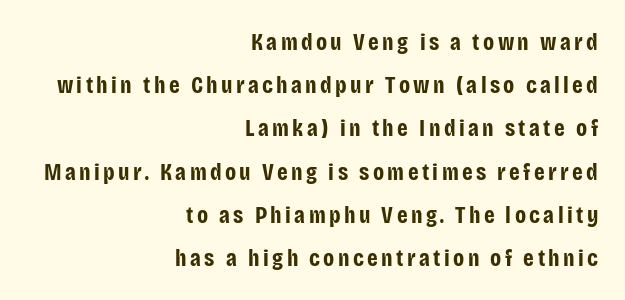
{"italic": "no", "bold": "yes", "underline": "no", "align": "right", "line_spacing_ratio": 1.8, "glyph_px": 24}
